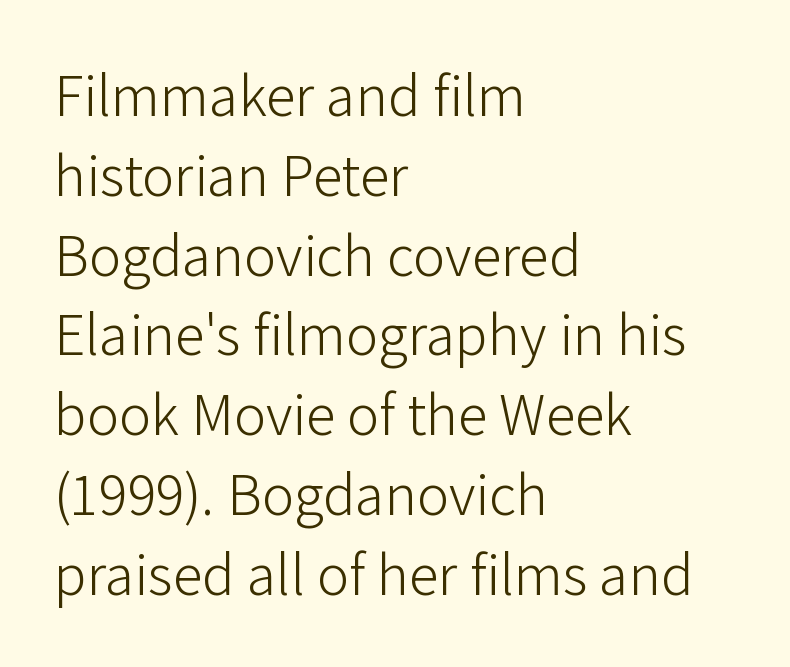
A typesetter would call this leading conventional body-copy spacing. What stands out about the letter spacing? Nothing — it is the standard amount. I'd call this a sans setting — the letters go barefoot. This sample has the flowing, uneven cadence of proportional lettering. These glyphs show unthickened strokes, regular width or finer. Which margin do the lines hug? The left one — the right edge is uneven.
